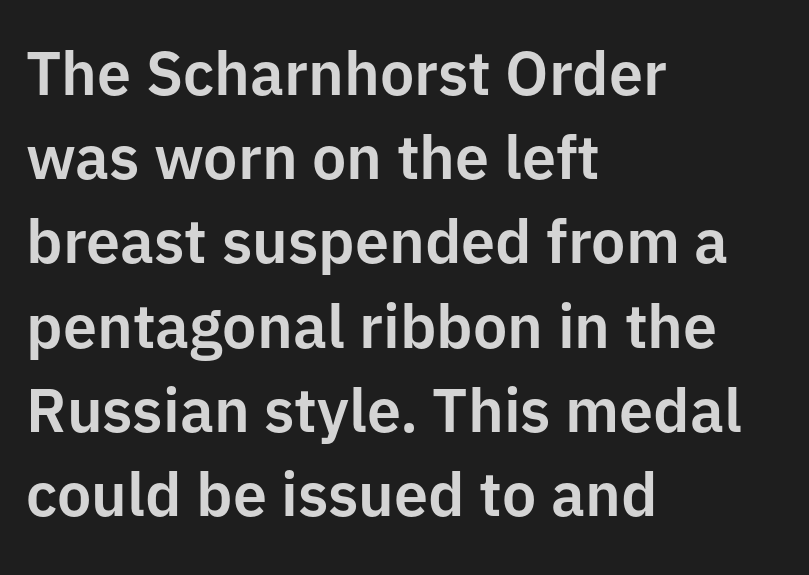
{"serif": "no", "italic": "no", "width": "normal", "stroke_contrast": "low", "x_height": "medium", "monospaced": "no", "underline": "no", "align": "left", "line_spacing": "normal", "line_spacing_ratio": 1.38, "letter_spacing": "normal", "letter_spacing_em": 0.0, "glyph_px": 61}
